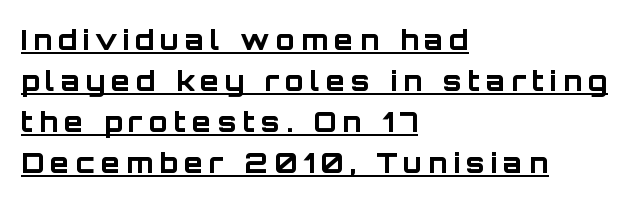
Q: Is the text bold? A: Yes.
Q: Is the text italic (slanted)? A: No, it is upright.
Q: Is the typeface a serif or a sans-serif typeface? A: Sans-serif.
Q: Is the text underlined? A: Yes.
Q: How is the paragraph aligned? A: Left-aligned.
Q: Is the spacing between letters normal or unusually wide? A: Unusually wide.
Q: Is the spacing between lines tight, normal or loose? A: Normal.
Q: Width (condensed, normal, or wide)? A: Normal.
Q: Stroke contrast? A: Low.
Q: x-height? A: Large.
Q: Monospaced? A: No.
